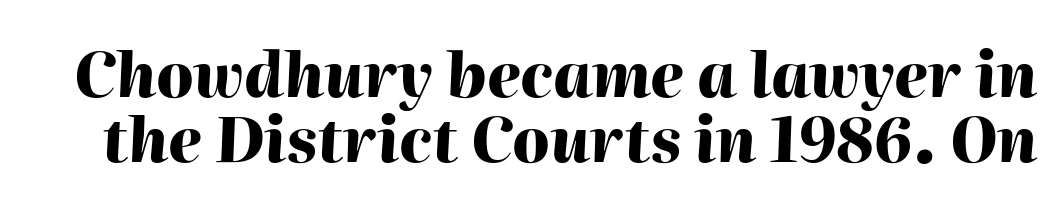
The image shows 61 px heavy type, italic (leaning right); set tight line spacing (1.06x), normal letter spacing, not underlined; high stroke contrast and a medium x-height.
